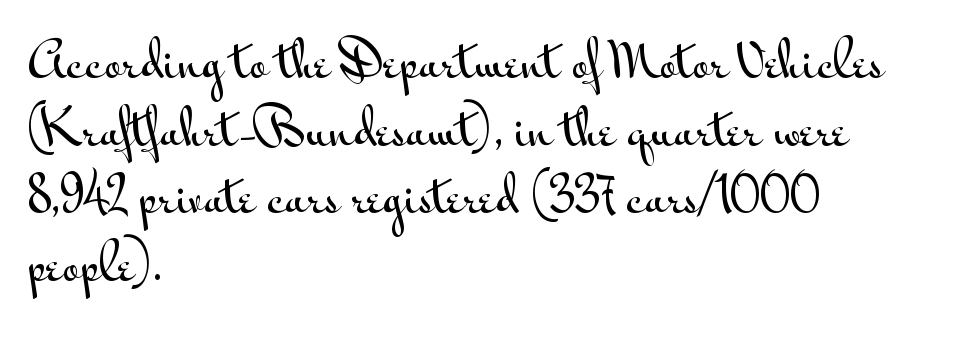
You could call the tracking neutral — neither tight nor loose. In terms of letterform style, serifs are entirely absent. Lines of text with bare space underneath. Varying glyph widths throughout — classic text-font behaviour.
